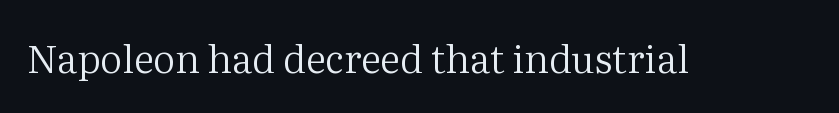
Q: Is the text bold? A: No.
Q: Is the text italic (slanted)? A: No, it is upright.
Q: Is the typeface a serif or a sans-serif typeface? A: Serif.
Q: Is the text underlined? A: No.
Q: Is the spacing between letters normal or unusually wide? A: Normal.
Q: Width (condensed, normal, or wide)? A: Normal.
Q: Stroke contrast? A: Medium.
Q: x-height? A: Medium.
Q: Monospaced? A: No.
